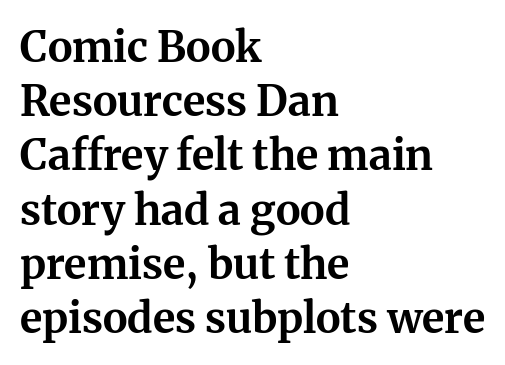
The line-height multiplier appears to be the usual default. A typesetter would label this face a serif. Honestly, the letter spacing is just normal — you wouldn't notice it. A typesetter would mark this as roman, not italic. The strokes are fattened all the way to bold. The rendering uses natural spacing where letterforms have individual widths.
